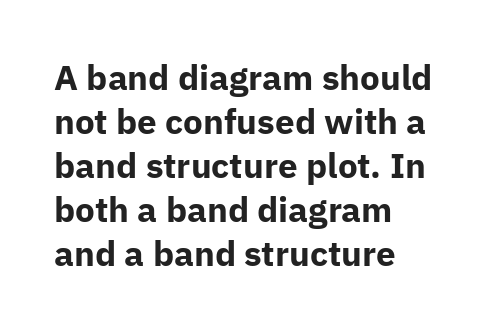
This sample uses plain, unmodified letter spacing. In terms of weight, the rendering is a true, heavy bold. Has an underline been added? It has not. Characters remain perfectly vertical along every line.
